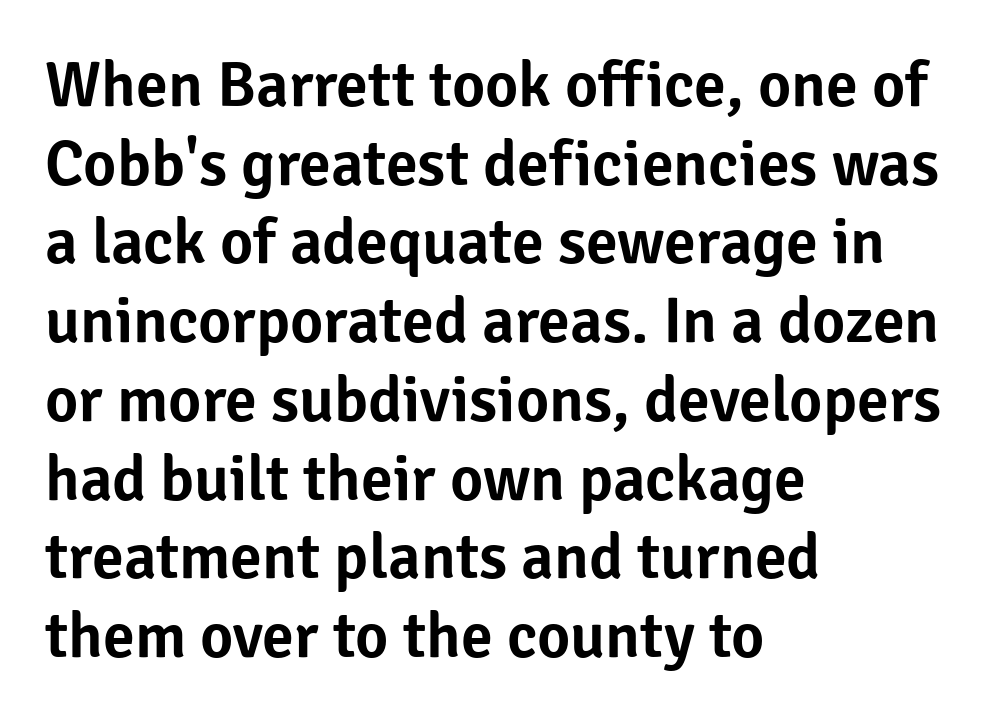
{"serif": "no", "italic": "no", "width": "normal", "stroke_contrast": "low", "x_height": "medium", "monospaced": "no", "underline": "no", "align": "left", "line_spacing_ratio": 1.23, "letter_spacing": "normal", "letter_spacing_em": 0.0, "glyph_px": 64}
